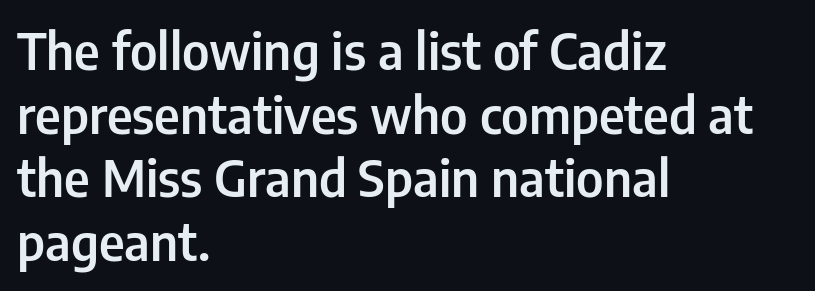
{"serif": "no", "italic": "no", "bold": "semi", "weight": "semibold", "width": "condensed", "stroke_contrast": "low", "x_height": "medium", "monospaced": "no", "underline": "no", "align": "left", "line_spacing": "normal", "line_spacing_ratio": 1.25, "letter_spacing": "normal", "letter_spacing_em": 0.0, "glyph_px": 51}
